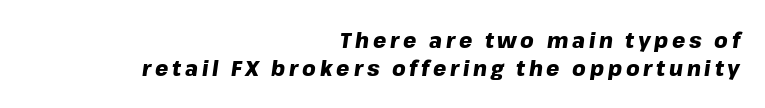
This is oblique type, the kind used for emphasis or titles. Compared with an ordinary text face, these strokes are far heavier — a full bold. The words here are not underlined. Students, observe: this is what conventionally led text looks like.
